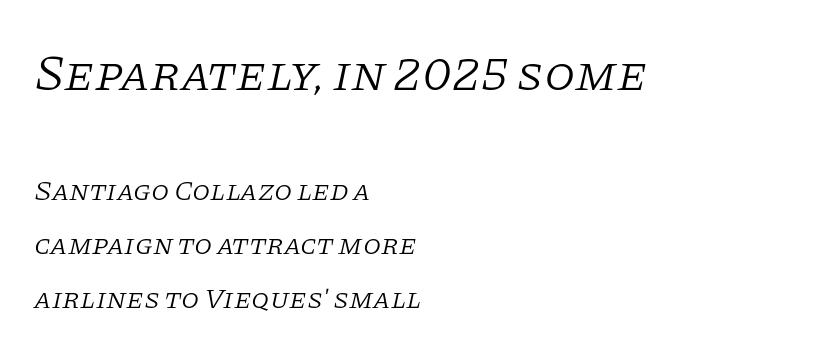
{"serif": "yes", "italic": "yes", "lean": "right", "slant_degrees": 11, "bold": "no", "weight": "light", "width": "normal", "stroke_contrast": "low", "x_height": "large", "monospaced": "no", "underline": "no", "align": "left", "line_spacing_ratio": 1.86, "letter_spacing": "normal", "letter_spacing_em": 0.0, "larger_block": "first", "size_ratio": 1.72, "glyph_px": 50}
